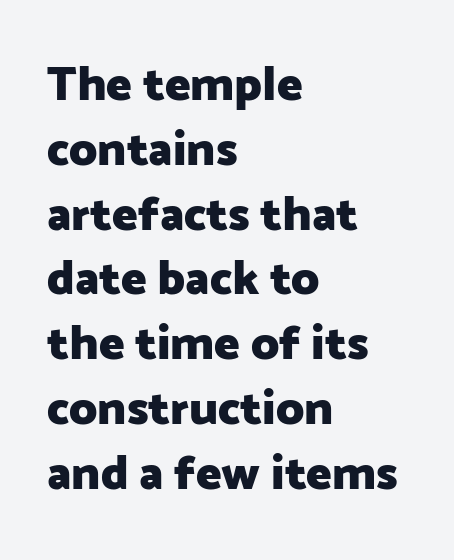
{"serif": "no", "italic": "no", "bold": "yes", "weight": "heavy", "width": "normal", "stroke_contrast": "low", "x_height": "medium", "monospaced": "no", "underline": "no", "align": "left", "line_spacing": "normal", "line_spacing_ratio": 1.35, "letter_spacing": "normal", "letter_spacing_em": 0.0, "glyph_px": 48}
